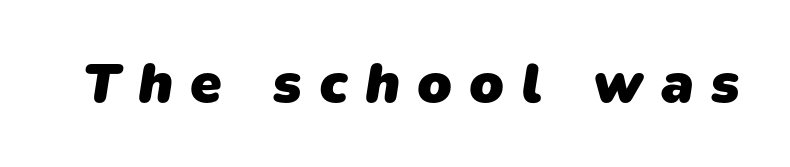
The image shows 57 px heavy sans-serif type; set unusually wide letter spacing (+0.3 em), not underlined; low stroke contrast and a medium x-height.
